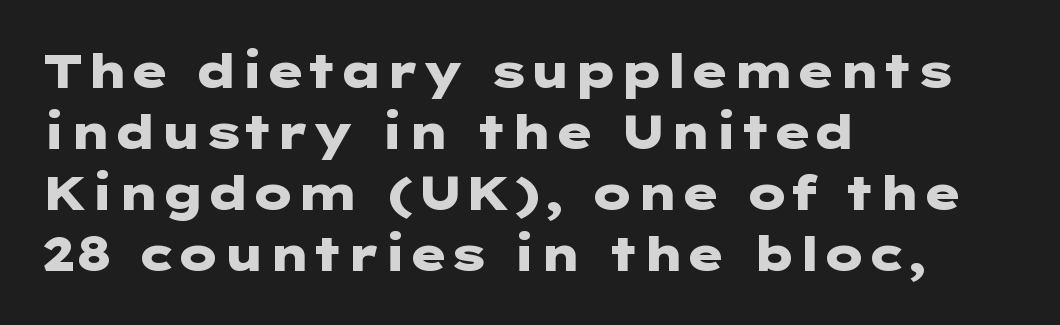
{"serif": "no", "italic": "no", "bold": "yes", "weight": "heavy", "width": "wide", "stroke_contrast": "low", "x_height": "medium", "underline": "no", "align": "left", "line_spacing": "normal", "line_spacing_ratio": 1.3, "letter_spacing": "normal", "letter_spacing_em": 0.0, "glyph_px": 47}
